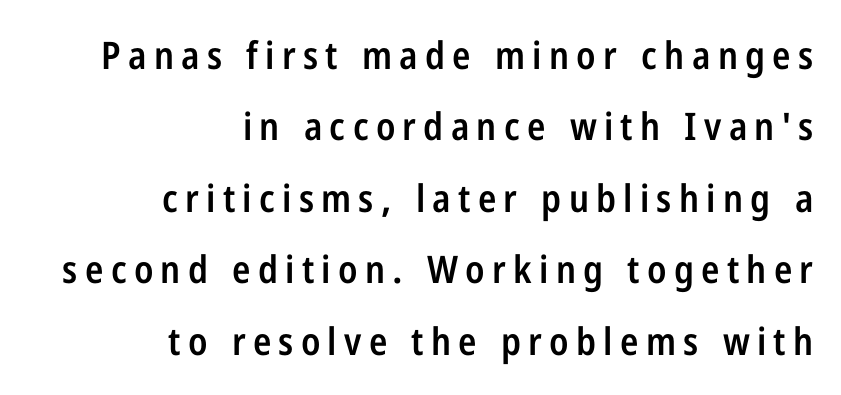
A typesetter would mark this as roman, not italic. Typographic density is moderately raised because the face is semibold. The passage shown is typeset with a sans-serif family. The passage shown is typed in a proportional face where columns would drift. The compositor pushed each line to the right boundary. Beneath every word, the page is bare.
